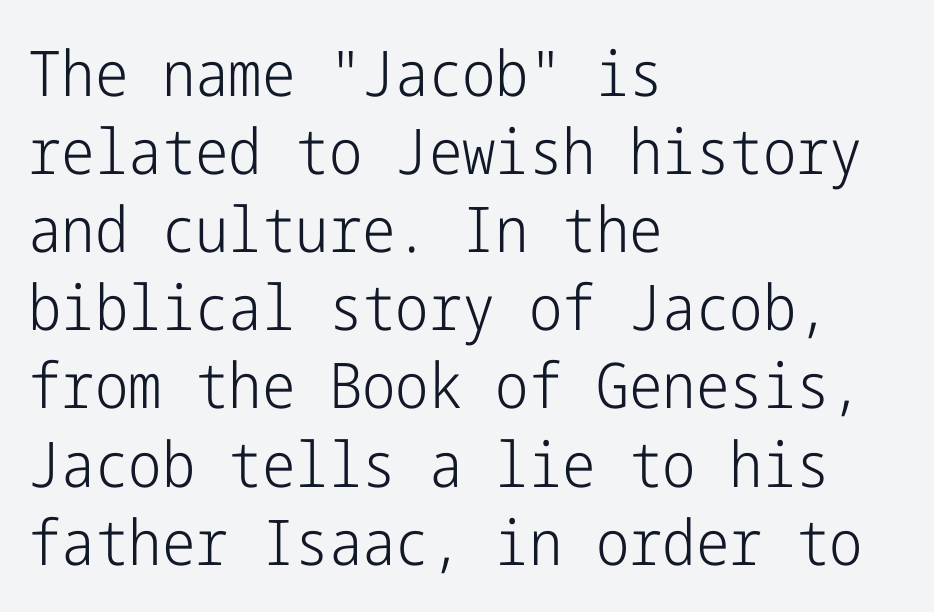
Q: Is the text bold? A: No.
Q: Is the text italic (slanted)? A: No, it is upright.
Q: Is the typeface a serif or a sans-serif typeface? A: Sans-serif.
Q: Is the text underlined? A: No.
Q: How is the paragraph aligned? A: Left-aligned.
Q: Is the spacing between letters normal or unusually wide? A: Normal.
Q: Width (condensed, normal, or wide)? A: Condensed.
Q: Stroke contrast? A: Low.
Q: x-height? A: Medium.
